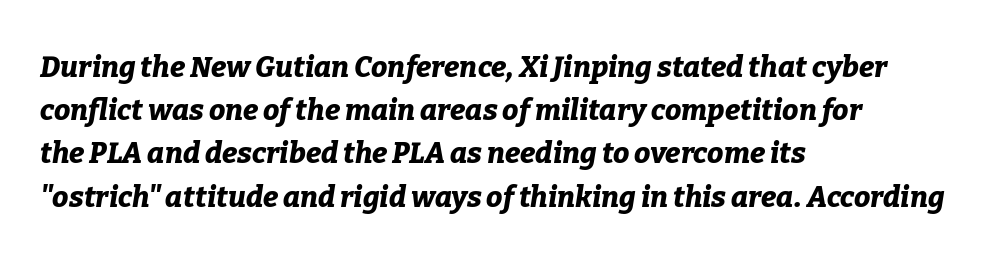
Q: Is the text bold? A: Yes.
Q: Is the text italic (slanted)? A: Yes, it leans right by about 9 degrees.
Q: Is the text underlined? A: No.
Q: How is the paragraph aligned? A: Left-aligned.
Q: Is the spacing between letters normal or unusually wide? A: Normal.
Q: Is the spacing between lines tight, normal or loose? A: Normal.
Q: Width (condensed, normal, or wide)? A: Normal.
Q: Stroke contrast? A: Low.
Q: x-height? A: Medium.
Q: Monospaced? A: No.
